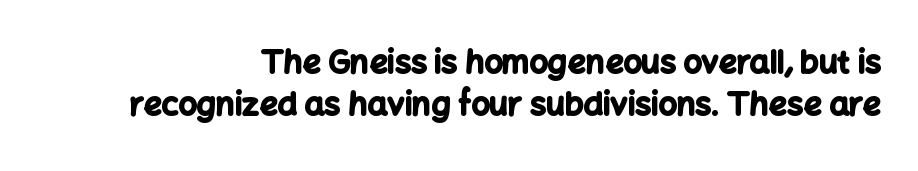
{"serif": "no", "italic": "no", "bold": "yes", "weight": "bold", "width": "normal", "stroke_contrast": "low", "x_height": "medium", "monospaced": "no", "underline": "no", "line_spacing": "normal", "line_spacing_ratio": 1.32, "letter_spacing": "normal", "letter_spacing_em": 0.0, "glyph_px": 32}
